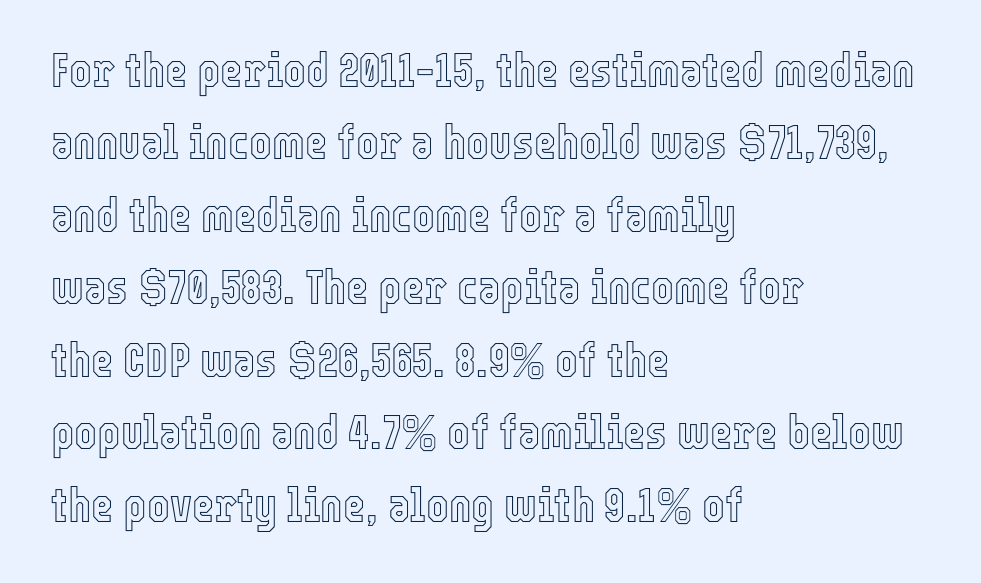
{"italic": "no", "width": "condensed", "x_height": "medium", "monospaced": "no", "underline": "no", "align": "left", "line_spacing": "normal", "line_spacing_ratio": 1.51, "letter_spacing": "normal", "letter_spacing_em": 0.0, "glyph_px": 48}
